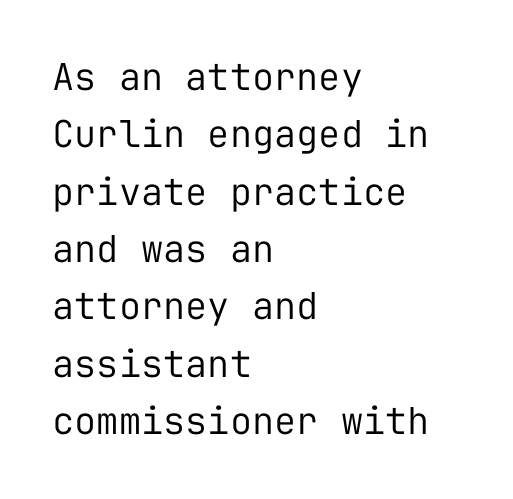
Q: Is the text bold? A: No.
Q: Is the text italic (slanted)? A: No, it is upright.
Q: Is the typeface a serif or a sans-serif typeface? A: Sans-serif.
Q: Is the text underlined? A: No.
Q: How is the paragraph aligned? A: Left-aligned.
Q: Is the spacing between letters normal or unusually wide? A: Normal.
Q: Is the spacing between lines tight, normal or loose? A: Normal.
Q: Width (condensed, normal, or wide)? A: Normal.
Q: Stroke contrast? A: Low.
Q: x-height? A: Medium.
Q: Monospaced? A: Yes.
